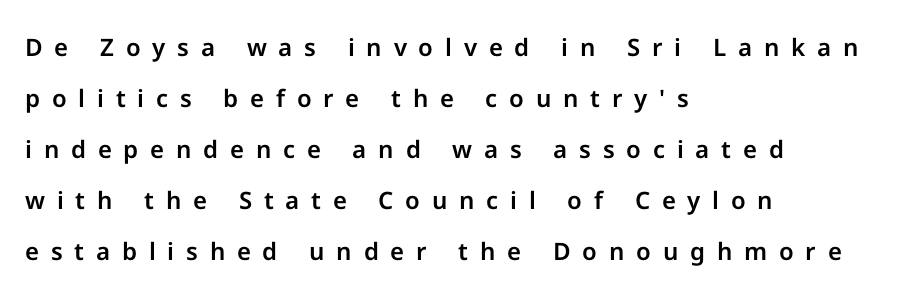
The image shows 24 px text type, upright; set left-aligned, loose line spacing (2.12x), unusually wide letter spacing (+0.49 em), not underlined.
